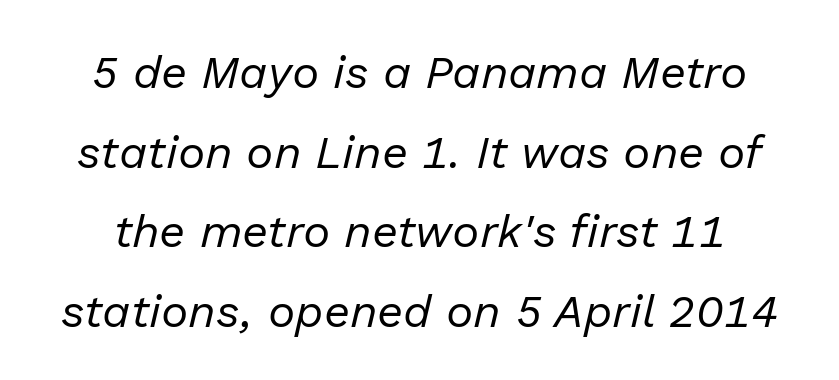
The image shows 46 px regular-weight type, italic (leaning right); set line spacing 1.73x, normal letter spacing, not underlined; low stroke contrast and a medium x-height.
